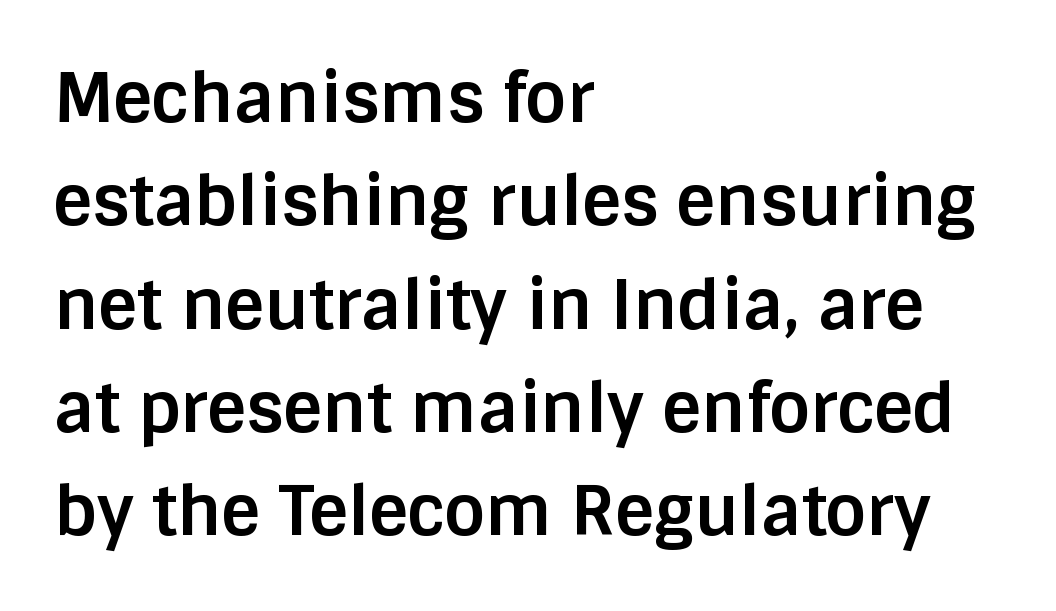
The image shows 68 px bold sans-serif type, upright; set left-aligned, normal line spacing (1.52x), normal letter spacing, not underlined; low stroke contrast and a large x-height.
